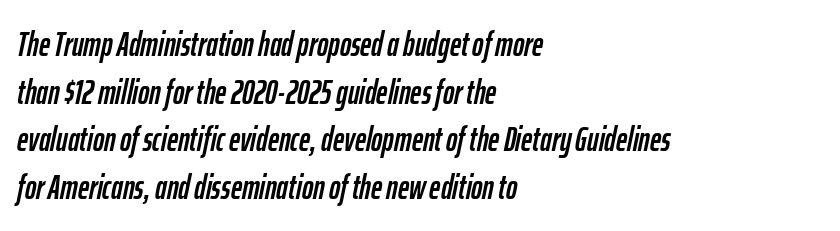
Q: Is the text italic (slanted)? A: Yes, it leans right by about 12 degrees.
Q: Is the text underlined? A: No.
Q: How is the paragraph aligned? A: Left-aligned.
Q: Is the spacing between letters normal or unusually wide? A: Normal.
Q: Is the spacing between lines tight, normal or loose? A: Normal.
Q: Width (condensed, normal, or wide)? A: Condensed.
Q: Stroke contrast? A: Low.
Q: x-height? A: Medium.
Q: Monospaced? A: No.
